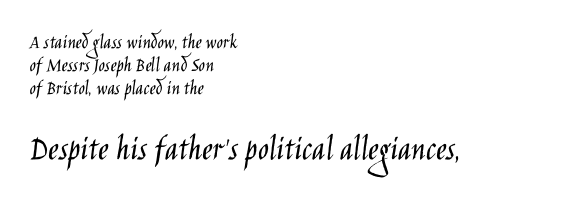
{"serif": "no", "bold": "no", "weight": "light", "width": "condensed", "stroke_contrast": "low", "x_height": "large", "monospaced": "no", "underline": "no", "align": "left", "line_spacing": "tight", "line_spacing_ratio": 1.09, "letter_spacing": "normal", "letter_spacing_em": 0.0, "larger_block": "second", "size_ratio": 1.71, "glyph_px": 36}
